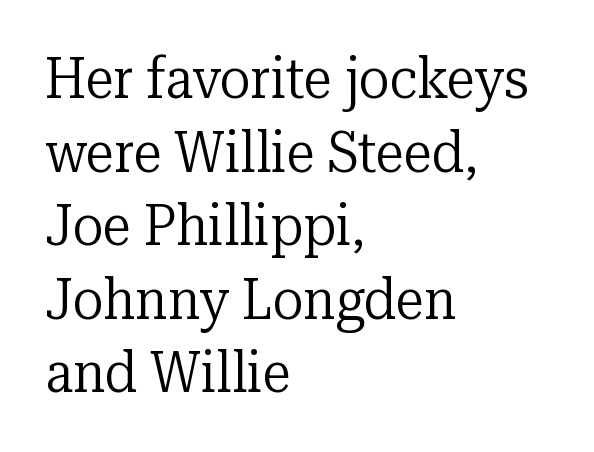
{"serif": "yes", "italic": "no", "bold": "no", "weight": "regular", "width": "normal", "stroke_contrast": "low", "x_height": "medium", "monospaced": "no", "underline": "no", "align": "left", "line_spacing": "normal", "line_spacing_ratio": 1.29, "letter_spacing": "normal", "letter_spacing_em": 0.0, "glyph_px": 57}
